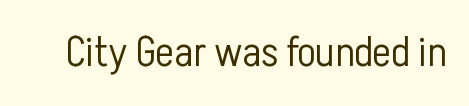
The image shows 43 px light, condensed sans-serif type, upright; set normal letter spacing, not underlined; low stroke contrast and a medium x-height.
